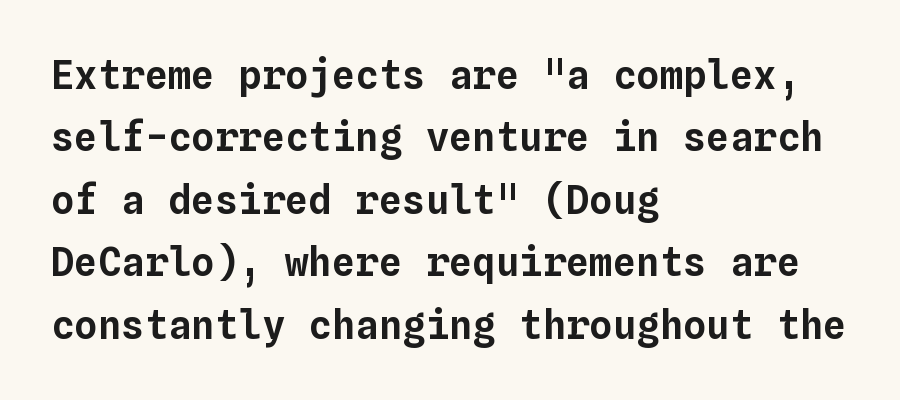
{"italic": "no", "width": "normal", "stroke_contrast": "low", "x_height": "medium", "monospaced": "yes", "underline": "no", "align": "left", "line_spacing": "normal", "line_spacing_ratio": 1.6, "letter_spacing": "normal", "letter_spacing_em": 0.0, "glyph_px": 39}
